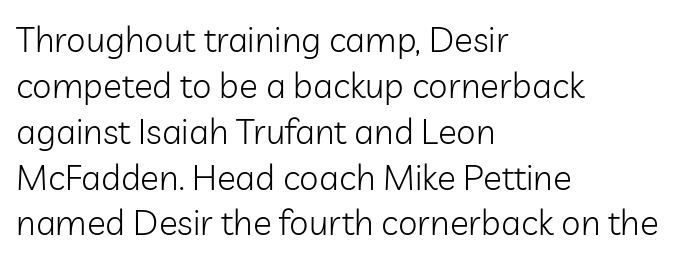
{"serif": "no", "italic": "no", "bold": "no", "weight": "light", "width": "normal", "stroke_contrast": "low", "x_height": "medium", "monospaced": "no", "underline": "no", "align": "left", "line_spacing": "normal", "line_spacing_ratio": 1.31, "letter_spacing": "normal", "letter_spacing_em": 0.0, "glyph_px": 35}
